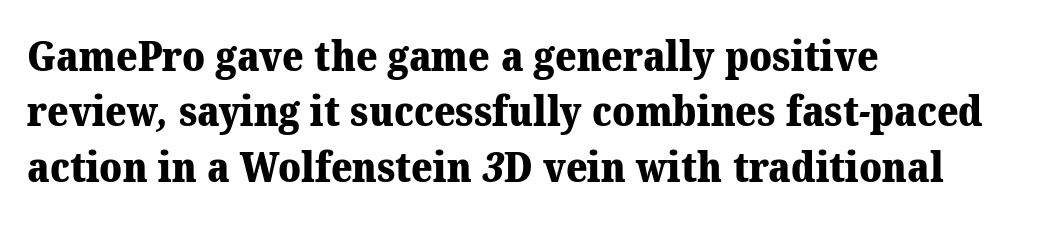
Q: Is the text bold? A: Yes.
Q: Is the typeface a serif or a sans-serif typeface? A: Serif.
Q: Is the text underlined? A: No.
Q: How is the paragraph aligned? A: Left-aligned.
Q: Is the spacing between letters normal or unusually wide? A: Normal.
Q: Is the spacing between lines tight, normal or loose? A: Normal.
Q: Width (condensed, normal, or wide)? A: Normal.
Q: Stroke contrast? A: Medium.
Q: x-height? A: Medium.
Q: Monospaced? A: No.
